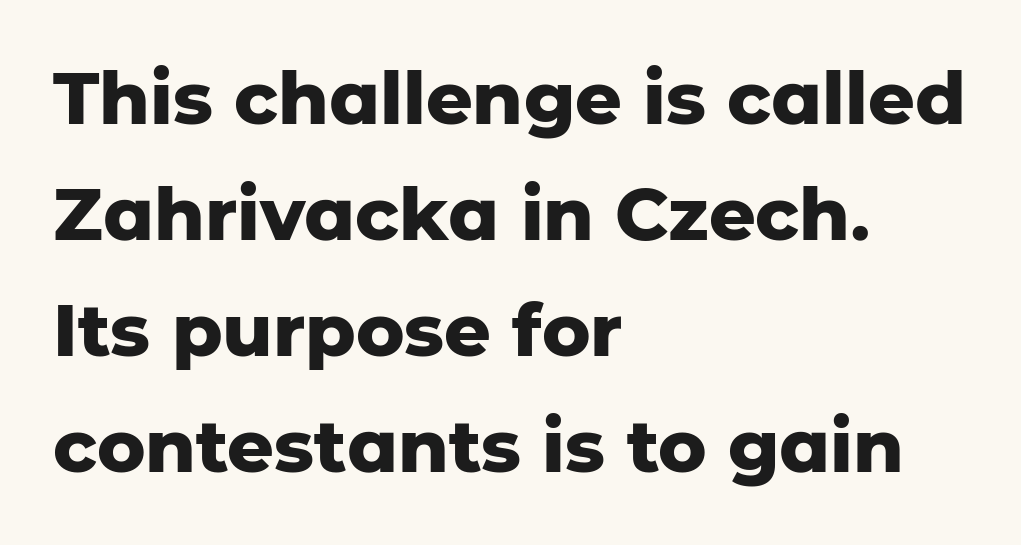
Character widths vary here, with narrow letters taking less room than wide ones. Summary of vertical rhythm: regular, with standard interline spacing. No word sits above an underline. A classic flush-left, rag-right setting is used for this passage. Every character sits straight up, as roman type does.
